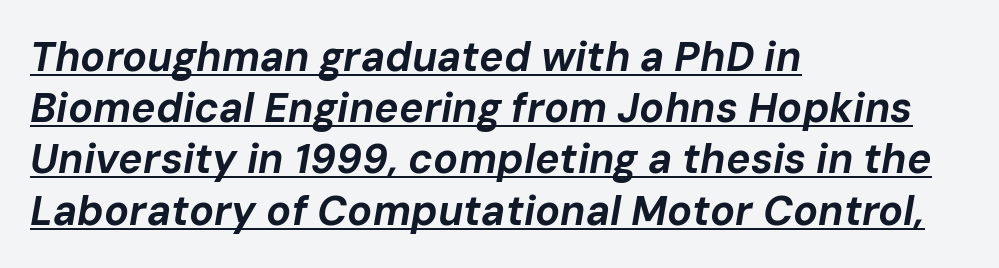
{"italic": "yes", "lean": "right", "slant_degrees": 10, "bold": "yes", "weight": "bold", "width": "normal", "stroke_contrast": "low", "x_height": "medium", "monospaced": "no", "underline": "yes", "align": "left", "line_spacing": "normal", "line_spacing_ratio": 1.25, "letter_spacing": "normal", "letter_spacing_em": 0.0, "glyph_px": 41}
